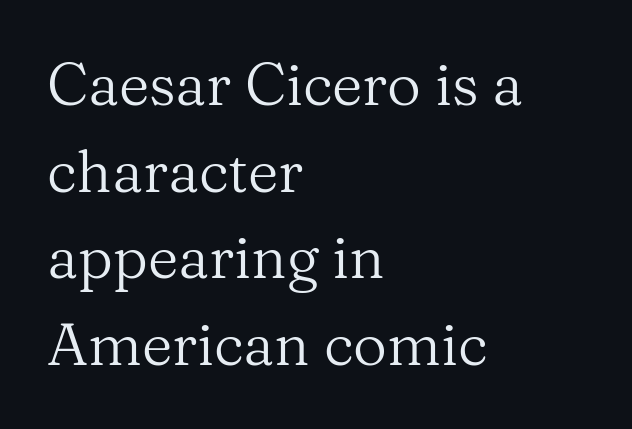
The image shows 59 px regular-weight serif type, upright; set left-aligned, normal line spacing (1.47x), normal letter spacing, not underlined; medium stroke contrast and a medium x-height.
